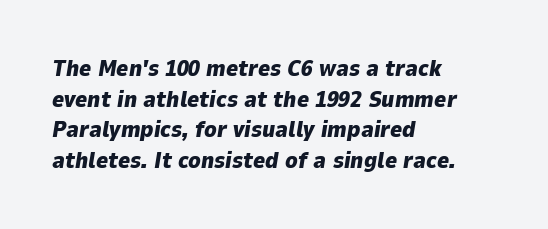
Q: Is the text bold? A: Yes.
Q: Is the text italic (slanted)? A: Yes, it leans right by about 9 degrees.
Q: Is the text underlined? A: No.
Q: How is the paragraph aligned? A: Left-aligned.
Q: Is the spacing between letters normal or unusually wide? A: Normal.
Q: Is the spacing between lines tight, normal or loose? A: Normal.
